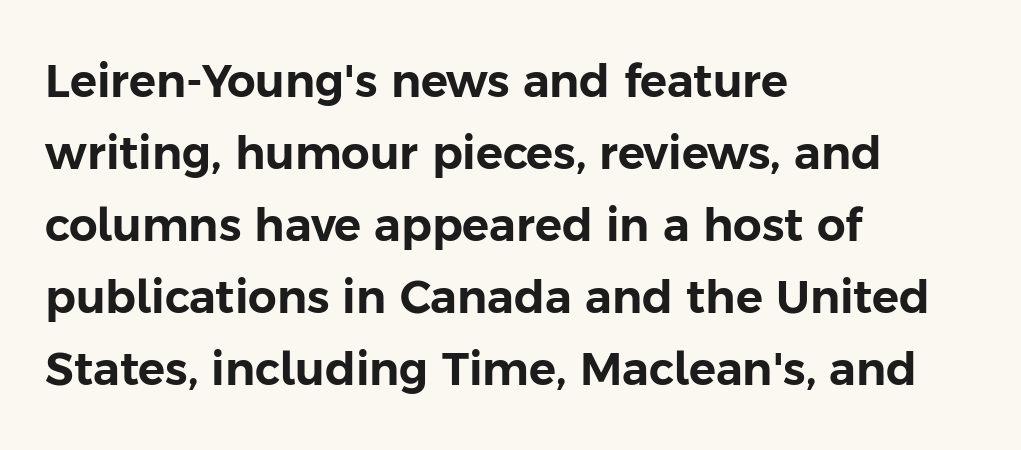
{"serif": "no", "italic": "no", "width": "normal", "stroke_contrast": "low", "x_height": "medium", "monospaced": "no", "underline": "no", "align": "left", "line_spacing": "normal", "line_spacing_ratio": 1.6, "letter_spacing": "normal", "letter_spacing_em": 0.0, "glyph_px": 45}
